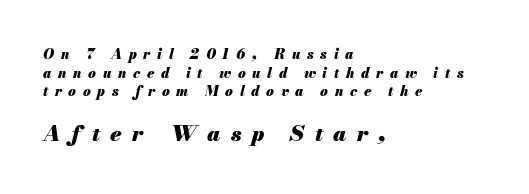
Q: Is the text bold? A: Yes.
Q: Is the text italic (slanted)? A: Yes, it leans right by about 13 degrees.
Q: Is the text underlined? A: No.
Q: How is the paragraph aligned? A: Left-aligned.
Q: Is the spacing between letters normal or unusually wide? A: Unusually wide.
Q: Is the spacing between lines tight, normal or loose? A: Normal.
Q: Which block of text is set in a larger size, the first (top) or the second (bottom)? A: The second (bottom) one.
